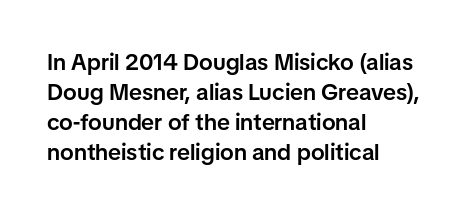
Q: Is the text bold? A: Semi-bold.
Q: Is the text italic (slanted)? A: No, it is upright.
Q: Is the text underlined? A: No.
Q: How is the paragraph aligned? A: Left-aligned.
Q: Is the spacing between letters normal or unusually wide? A: Normal.
Q: Is the spacing between lines tight, normal or loose? A: Normal.
